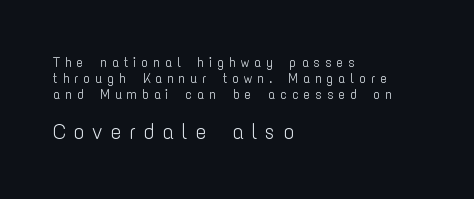
Q: Is the text bold? A: No.
Q: Is the text italic (slanted)? A: No, it is upright.
Q: Is the text underlined? A: No.
Q: How is the paragraph aligned? A: Left-aligned.
Q: Is the spacing between letters normal or unusually wide? A: Unusually wide.
Q: Is the spacing between lines tight, normal or loose? A: Tight.
Q: Which block of text is set in a larger size, the first (top) or the second (bottom)? A: The second (bottom) one.
